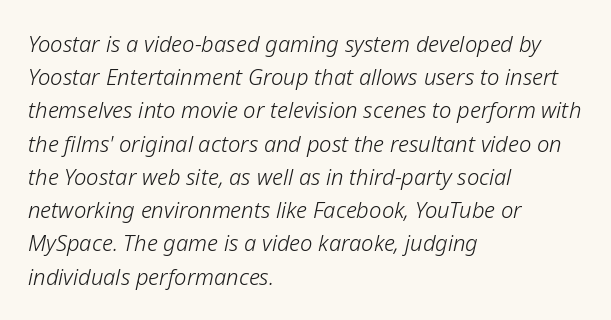
Caption: multi-line text, flush left, ragged right. The rendering uses a moderate line-height, typical for paragraphs. This reads as an unemphasized weight, regular at the heaviest. Designer's note — italics engaged. Letters rest on an invisible, unmarked baseline.
